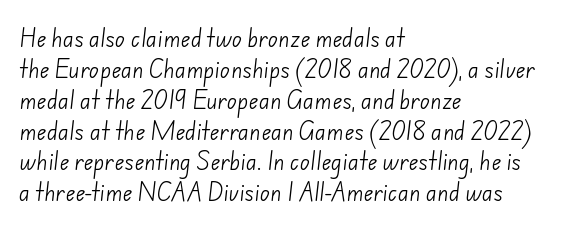
The image shows 21 px text type; set left-aligned, normal line spacing (1.47x), normal letter spacing, not underlined.
